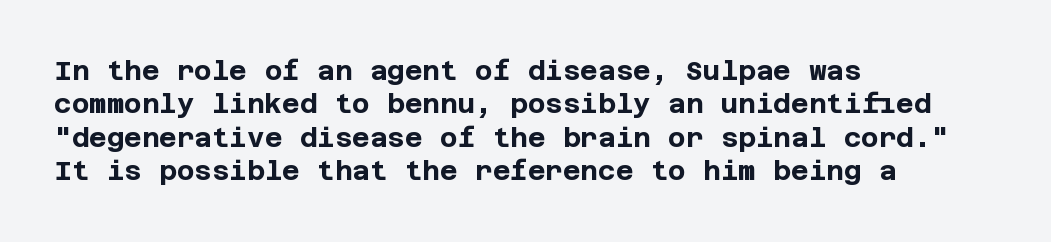
Q: Is the text bold? A: Yes.
Q: Is the text italic (slanted)? A: No, it is upright.
Q: Is the text underlined? A: No.
Q: How is the paragraph aligned? A: Left-aligned.
Q: Is the spacing between letters normal or unusually wide? A: Normal.
